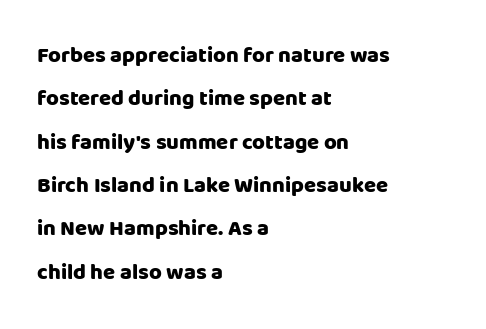
The typesetter chose a ragged-right arrangement here. Line spacing here is loose. As a designer I'd log this as weight 700, bold. Compared with typical body copy, the letter spacing here is the same. No italicization has been applied; the sample stays upright.
